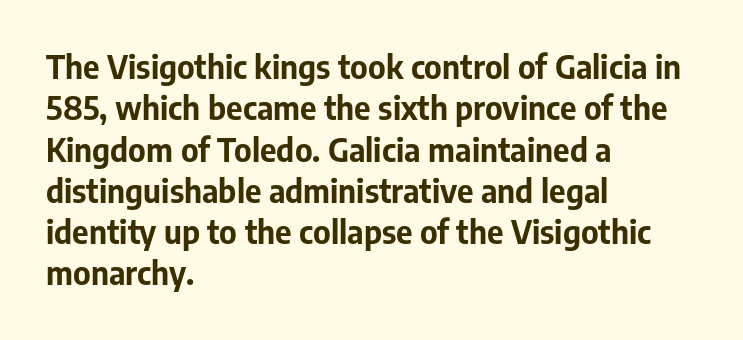
The image shows 32 px bold sans-serif type, upright; set left-aligned, normal line spacing (1.29x), normal letter spacing, not underlined; low stroke contrast and a medium x-height.
